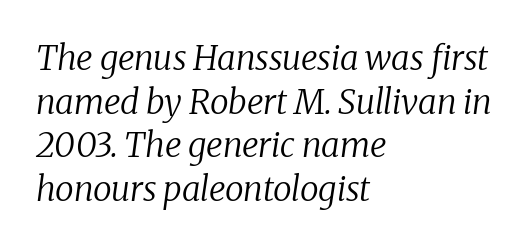
{"serif": "yes", "italic": "yes", "lean": "right", "slant_degrees": 8, "bold": "no", "weight": "regular", "width": "normal", "stroke_contrast": "low", "x_height": "medium", "monospaced": "no", "underline": "no", "align": "left", "line_spacing": "normal", "line_spacing_ratio": 1.28, "letter_spacing": "normal", "letter_spacing_em": 0.0, "glyph_px": 34}
